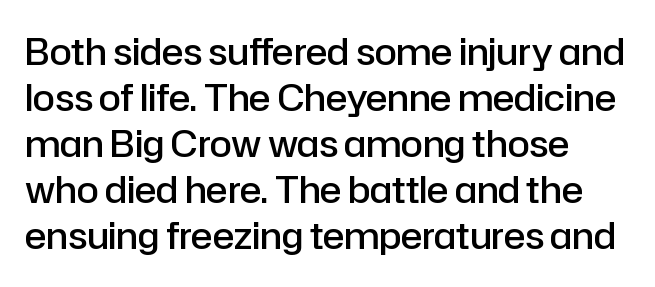
Notice how descenders clear the ascenders below comfortably — that's standard leading. Designer's note — italics off, roman on. Firm but not heavy-handed strokes: this text is semibold. Decoration check: the copy has no underline. Characters follow at the spacing the type designer built in.
